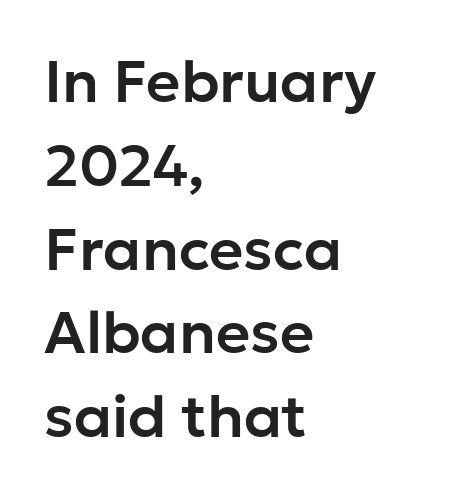
Honestly, there is no underline to notice here at all. The gaps between neighbouring characters are ordinary and unremarkable. How would I describe the line gaps? Plain and ordinary. If you drew a ruler down the left edge, every line would touch it.
